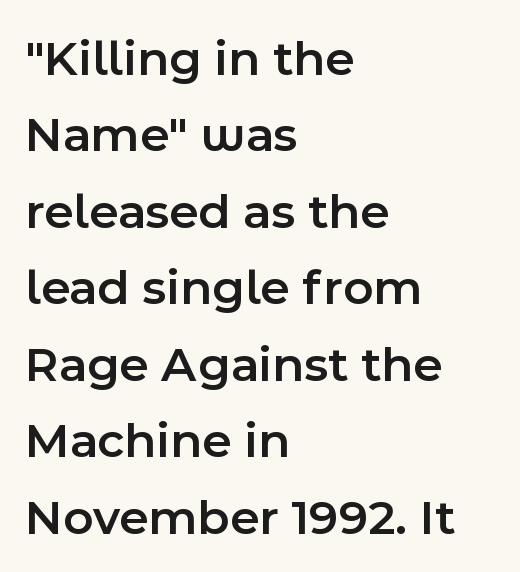
Look at the stroke-to-counter ratio: somewhat heavy, a semibold. The leading is moderate, giving the passage an even texture. A typesetter would call this proportional, since set widths differ per character. Inter-character spacing is left at the font's built-in metrics.
